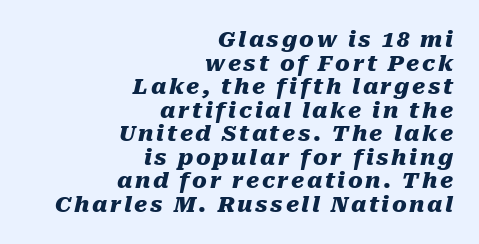
{"italic": "yes", "lean": "right", "slant_degrees": 10, "bold": "yes", "underline": "no", "align": "right", "line_spacing": "tight", "line_spacing_ratio": 1.07, "glyph_px": 22}
